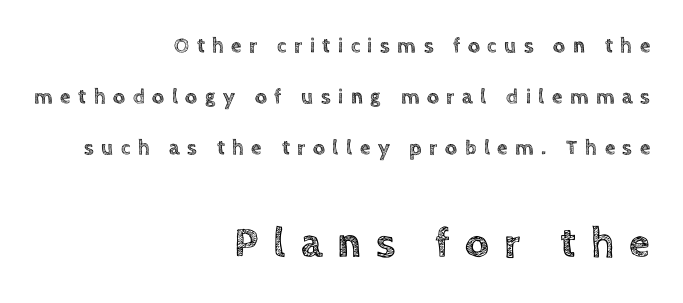
The area under the type is left untouched. Caption: upper text group reduced, lower text group enlarged. The rendering uses a large line-height, opening up the rows. Each letter keeps its own natural width here, so spacing adapts to shape.
